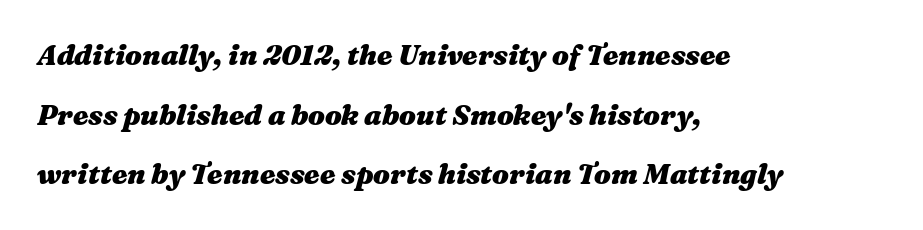
Italic? Definitely — the glyphs are oblique. What's the leading like? Stretched, with rows far apart. There is no visible air inserted between adjacent glyphs. Typeset ragged right — the left edge is the straight one.
